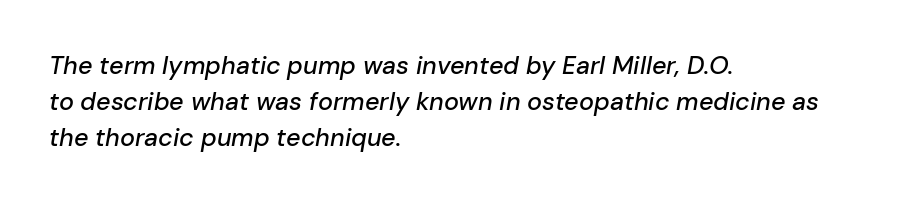
Casual observation: everything's shoved over to the left. Notice how the stems are inclined rather than vertical — that's the hallmark of italics. Reading down the column, the eye jumps a familiar distance to each next line. Plain, unruled lines of type.
